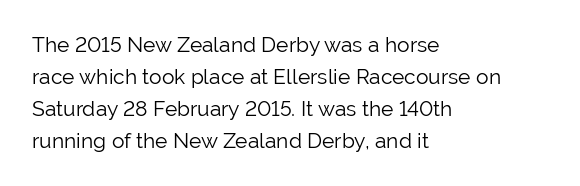
{"italic": "no", "bold": "no", "underline": "no", "align": "left", "line_spacing": "normal", "line_spacing_ratio": 1.53, "letter_spacing": "normal", "letter_spacing_em": 0.0, "glyph_px": 21}
